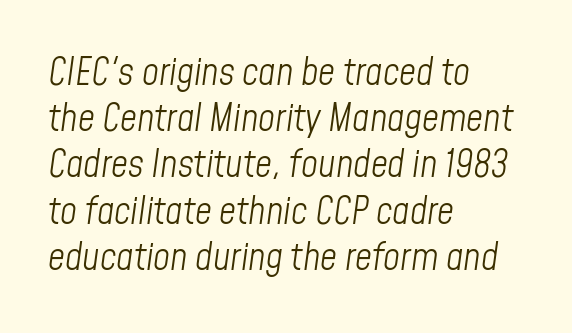
The image shows 37 px light, condensed type, italic (leaning right); set left-aligned, normal line spacing (1.25x), normal letter spacing, not underlined; low stroke contrast and a medium x-height.
